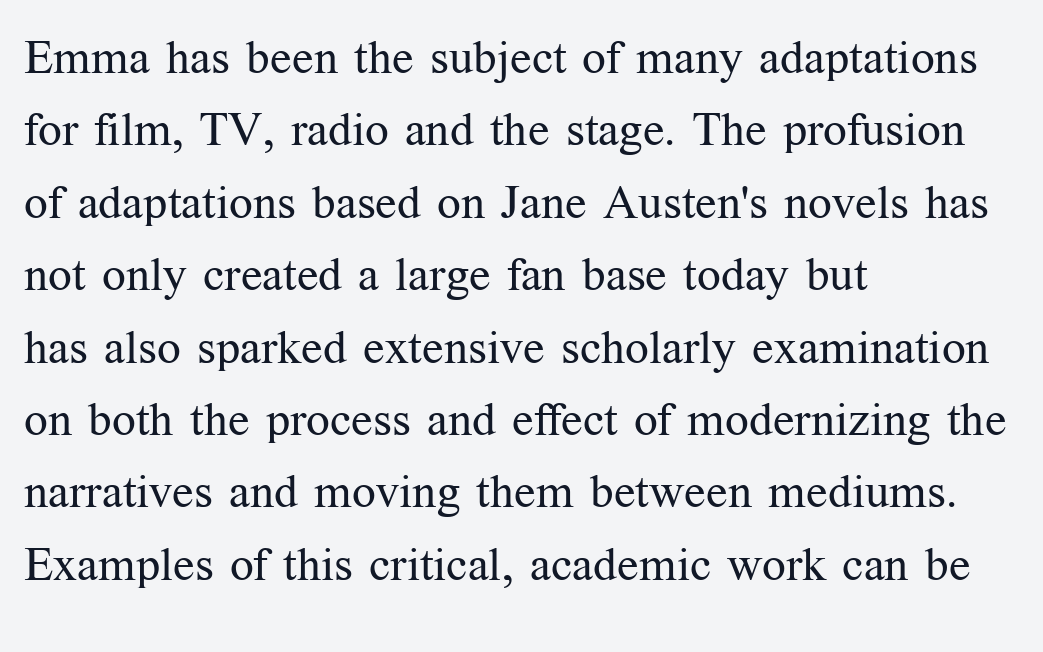
{"serif": "yes", "italic": "no", "bold": "no", "weight": "regular", "width": "normal", "stroke_contrast": "medium", "x_height": "medium", "monospaced": "no", "underline": "no", "align": "left", "line_spacing": "normal", "line_spacing_ratio": 1.54, "letter_spacing": "normal", "letter_spacing_em": 0.0, "glyph_px": 47}
